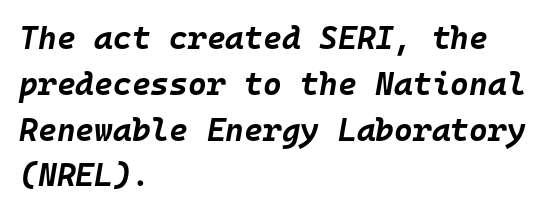
Q: Is the text bold? A: Yes.
Q: Is the text italic (slanted)? A: Yes, it leans right by about 10 degrees.
Q: Is the text underlined? A: No.
Q: How is the paragraph aligned? A: Left-aligned.
Q: Is the spacing between letters normal or unusually wide? A: Normal.
Q: Is the spacing between lines tight, normal or loose? A: Normal.
Q: Width (condensed, normal, or wide)? A: Normal.
Q: Stroke contrast? A: Low.
Q: x-height? A: Large.
Q: Monospaced? A: Yes.
